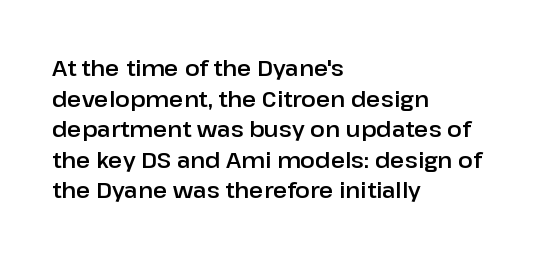
{"italic": "no", "underline": "no", "align": "left", "line_spacing": "normal", "line_spacing_ratio": 1.39, "letter_spacing": "normal", "letter_spacing_em": 0.0, "glyph_px": 22}
